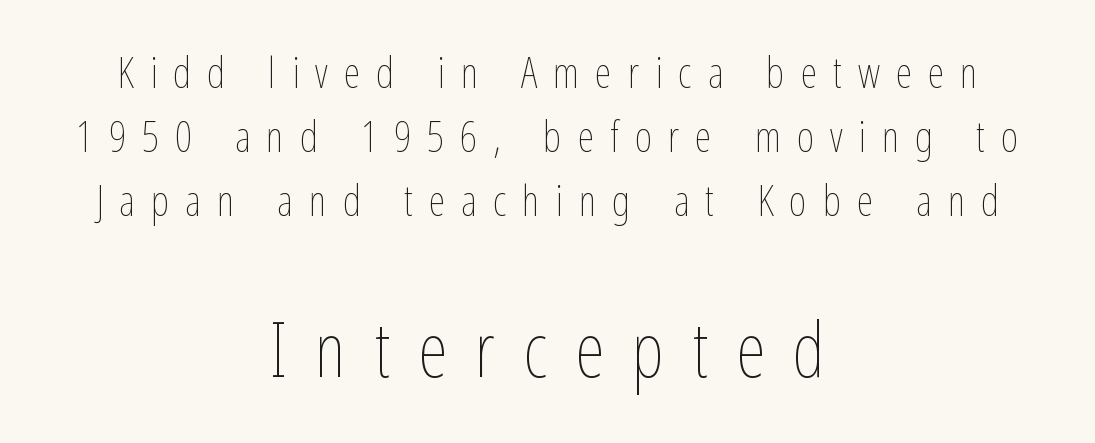
{"italic": "no", "bold": "no", "weight": "thin", "width": "condensed", "stroke_contrast": "low", "x_height": "medium", "monospaced": "no", "underline": "no", "align": "center", "line_spacing": "normal", "line_spacing_ratio": 1.49, "letter_spacing": "wide", "letter_spacing_em": 0.37, "larger_block": "second", "size_ratio": 1.77, "glyph_px": 76}
